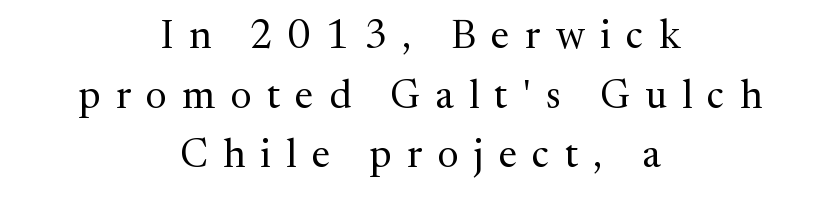
Q: Is the text bold? A: No.
Q: Is the text italic (slanted)? A: No, it is upright.
Q: Is the typeface a serif or a sans-serif typeface? A: Serif.
Q: Is the text underlined? A: No.
Q: How is the paragraph aligned? A: Centered.
Q: Is the spacing between letters normal or unusually wide? A: Unusually wide.
Q: Is the spacing between lines tight, normal or loose? A: Normal.
Q: Width (condensed, normal, or wide)? A: Normal.
Q: Stroke contrast? A: Medium.
Q: x-height? A: Medium.
Q: Monospaced? A: No.
